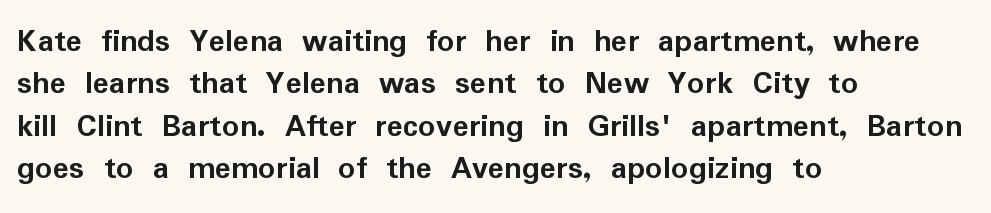
The axis of the letterforms is exactly vertical. Think of a printed novel: that variable character pitch is what you see here. Type without underlining. The face used here is a sans, in the tradition of grotesques and geometrics.
